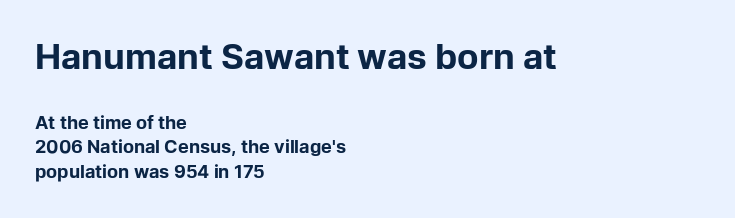
{"serif": "no", "italic": "no", "bold": "yes", "weight": "bold", "width": "normal", "stroke_contrast": "low", "x_height": "medium", "monospaced": "no", "underline": "no", "align": "left", "line_spacing": "normal", "line_spacing_ratio": 1.36, "letter_spacing": "normal", "letter_spacing_em": 0.0, "larger_block": "first", "size_ratio": 1.94, "glyph_px": 35}
